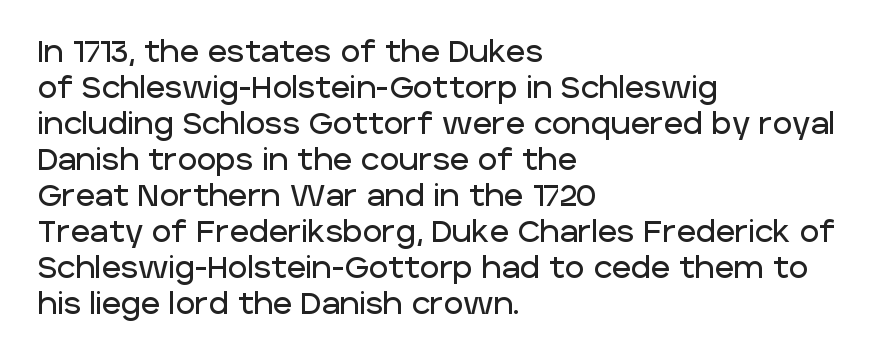
{"serif": "no", "italic": "no", "width": "normal", "stroke_contrast": "low", "x_height": "large", "monospaced": "no", "underline": "no", "align": "left", "line_spacing_ratio": 1.2, "letter_spacing": "normal", "letter_spacing_em": 0.0, "glyph_px": 30}
